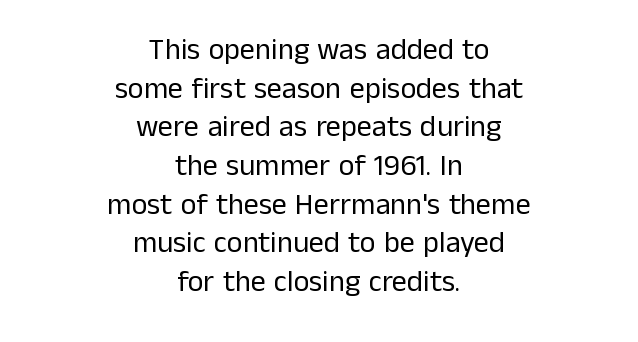
{"serif": "no", "italic": "no", "bold": "no", "weight": "regular", "width": "normal", "stroke_contrast": "low", "x_height": "medium", "monospaced": "no", "underline": "no", "align": "center", "line_spacing": "normal", "line_spacing_ratio": 1.29, "letter_spacing": "normal", "letter_spacing_em": 0.0, "glyph_px": 30}
